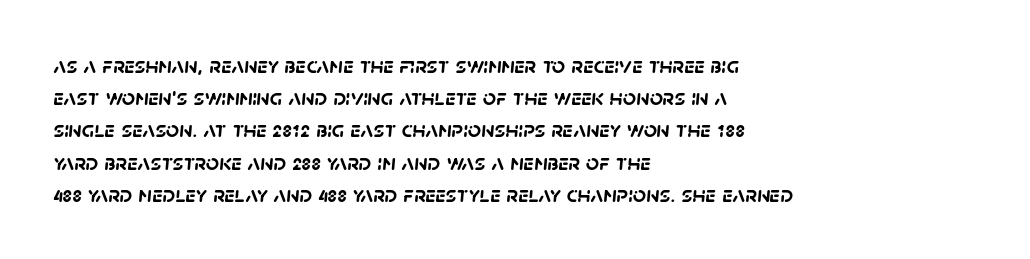
{"bold": "yes", "underline": "no", "align": "left", "line_spacing": "normal", "line_spacing_ratio": 1.4, "letter_spacing": "normal", "letter_spacing_em": 0.0, "glyph_px": 23}
